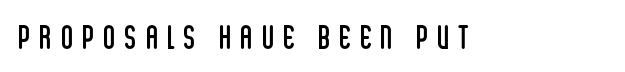
The image shows 33 px regular-weight, condensed sans-serif type, upright; set unusually wide letter spacing (+0.28 em), not underlined; low stroke contrast and a large x-height.
